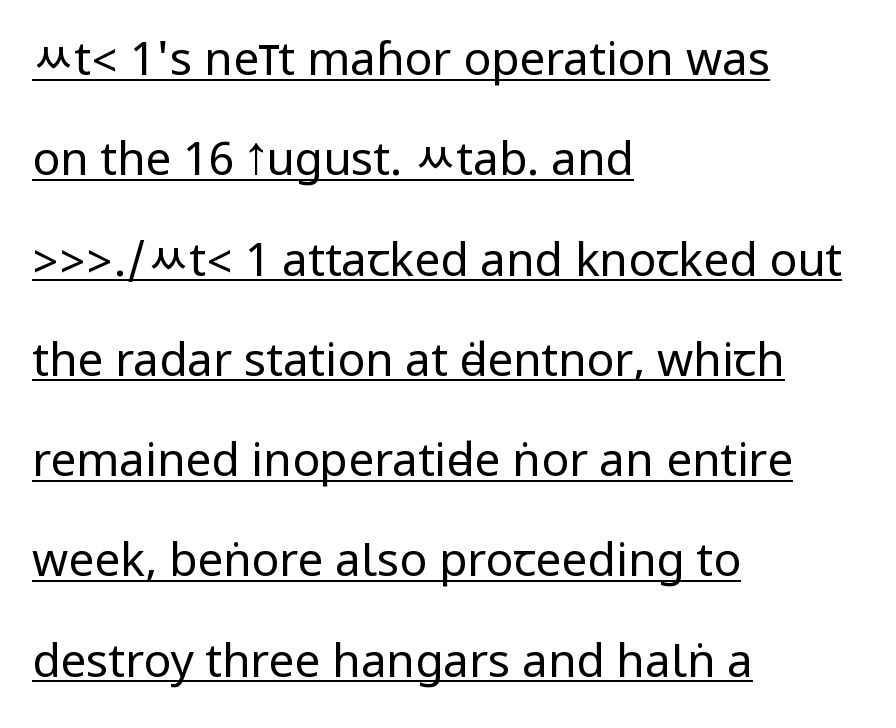
The image shows 46 px regular-weight, condensed sans-serif type, upright; set left-aligned, loose line spacing (2.18x), normal letter spacing, underlined; low stroke contrast.
